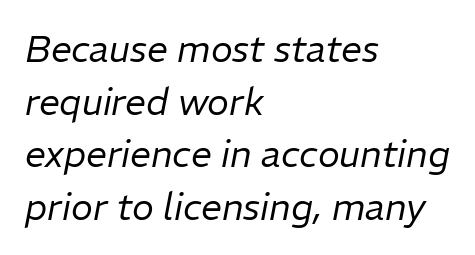
{"italic": "yes", "lean": "right", "slant_degrees": 11, "bold": "no", "weight": "regular", "width": "normal", "stroke_contrast": "low", "x_height": "medium", "monospaced": "no", "underline": "no", "align": "left", "line_spacing": "normal", "line_spacing_ratio": 1.42, "letter_spacing": "normal", "letter_spacing_em": 0.0, "glyph_px": 37}
